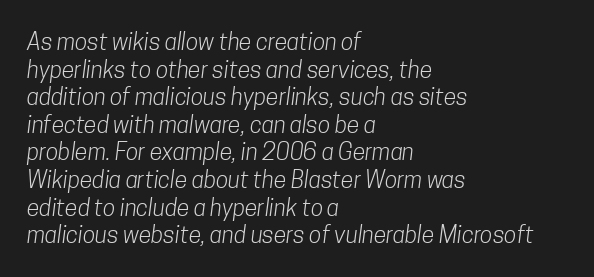
Q: Is the text bold? A: No.
Q: Is the text underlined? A: No.
Q: How is the paragraph aligned? A: Left-aligned.
Q: Is the spacing between letters normal or unusually wide? A: Normal.
